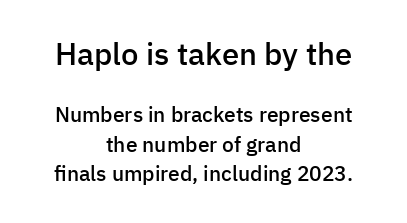
The image shows 31 px semibold sans-serif type, upright; set centered, normal line spacing (1.4x), normal letter spacing, not underlined; the first (top) block is 1.48x larger; low stroke contrast and a medium x-height.
